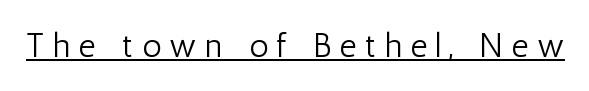
The image shows 34 px light, condensed sans-serif type, upright; set unusually wide letter spacing (+0.24 em), underlined; low stroke contrast and a medium x-height.
